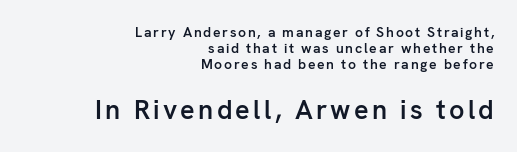
Q: Is the text bold? A: Semi-bold.
Q: Is the text italic (slanted)? A: No, it is upright.
Q: Is the text underlined? A: No.
Q: How is the paragraph aligned? A: Right-aligned.
Q: Is the spacing between lines tight, normal or loose? A: Tight.
Q: Which block of text is set in a larger size, the first (top) or the second (bottom)? A: The second (bottom) one.
